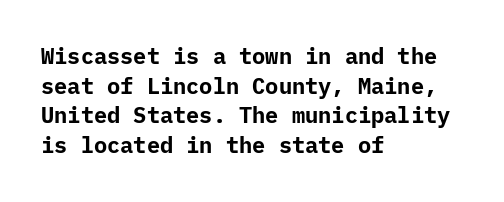
Caption: standard tracking, unaltered. Bold? Absolutely — the strokes are thick and heavy. Where is the straight margin? On the left. The line-height multiplier appears to be the usual default. Underlining? Definitely not there. Upright lettering throughout.
